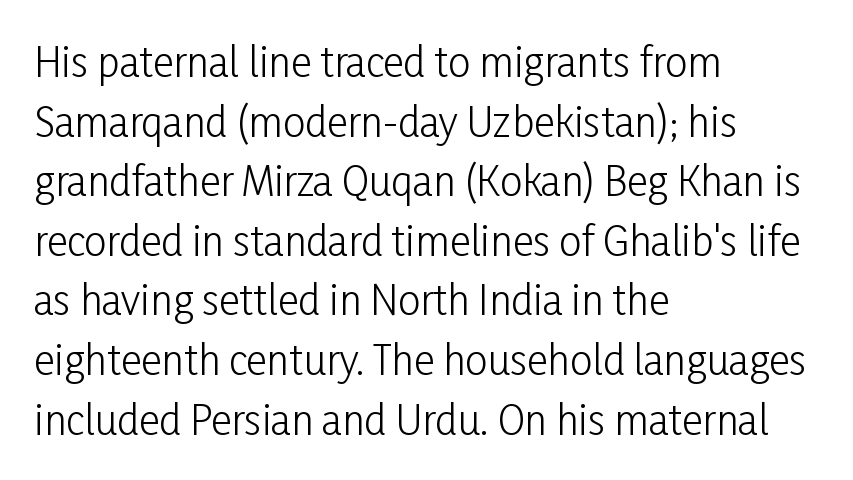
Q: Is the text bold? A: No.
Q: Is the text italic (slanted)? A: No, it is upright.
Q: Is the typeface a serif or a sans-serif typeface? A: Sans-serif.
Q: Is the text underlined? A: No.
Q: How is the paragraph aligned? A: Left-aligned.
Q: Is the spacing between letters normal or unusually wide? A: Normal.
Q: Is the spacing between lines tight, normal or loose? A: Normal.
Q: Width (condensed, normal, or wide)? A: Condensed.
Q: Stroke contrast? A: Low.
Q: x-height? A: Medium.
Q: Monospaced? A: No.
